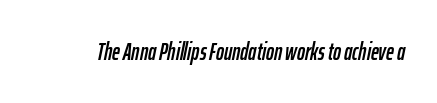
{"italic": "yes", "lean": "right", "slant_degrees": 12, "underline": "no", "letter_spacing": "normal", "letter_spacing_em": 0.0, "glyph_px": 24}
